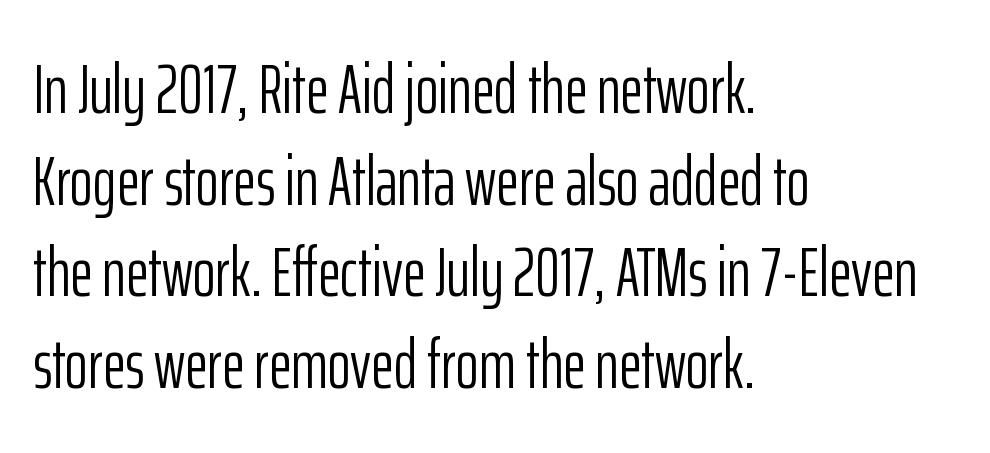
The image shows 70 px light, condensed sans-serif type, upright; set left-aligned, normal line spacing (1.31x), normal letter spacing, not underlined; low stroke contrast and a medium x-height.
